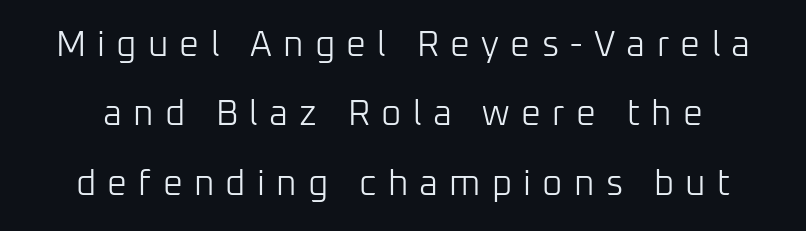
The image shows 35 px light sans-serif type, upright; set loose line spacing (1.98x), unusually wide letter spacing (+0.32 em), not underlined; low stroke contrast and a medium x-height.
